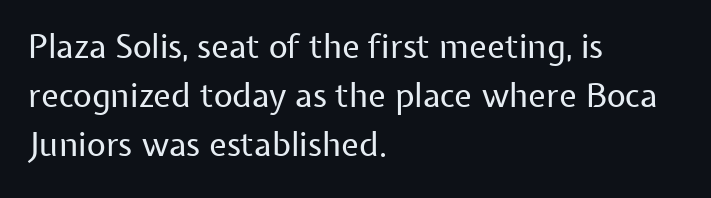
{"serif": "no", "italic": "no", "bold": "no", "weight": "regular", "width": "normal", "stroke_contrast": "low", "x_height": "medium", "monospaced": "no", "underline": "no", "align": "left", "line_spacing": "normal", "line_spacing_ratio": 1.48, "letter_spacing": "normal", "letter_spacing_em": 0.0, "glyph_px": 33}
